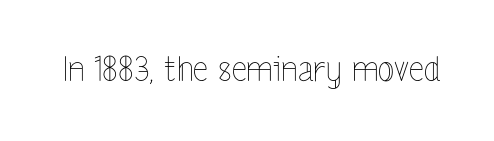
The image shows 34 px thin, condensed type, upright; set normal letter spacing, not underlined; a medium x-height.
